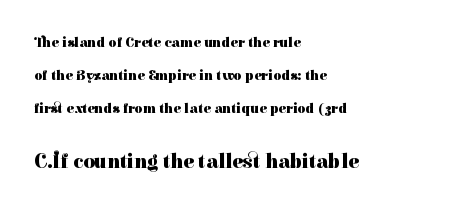
Q: Is the text bold? A: Yes.
Q: Is the text italic (slanted)? A: No, it is upright.
Q: Is the text underlined? A: No.
Q: How is the paragraph aligned? A: Left-aligned.
Q: Is the spacing between letters normal or unusually wide? A: Normal.
Q: Is the spacing between lines tight, normal or loose? A: Loose.
Q: Which block of text is set in a larger size, the first (top) or the second (bottom)? A: The second (bottom) one.
